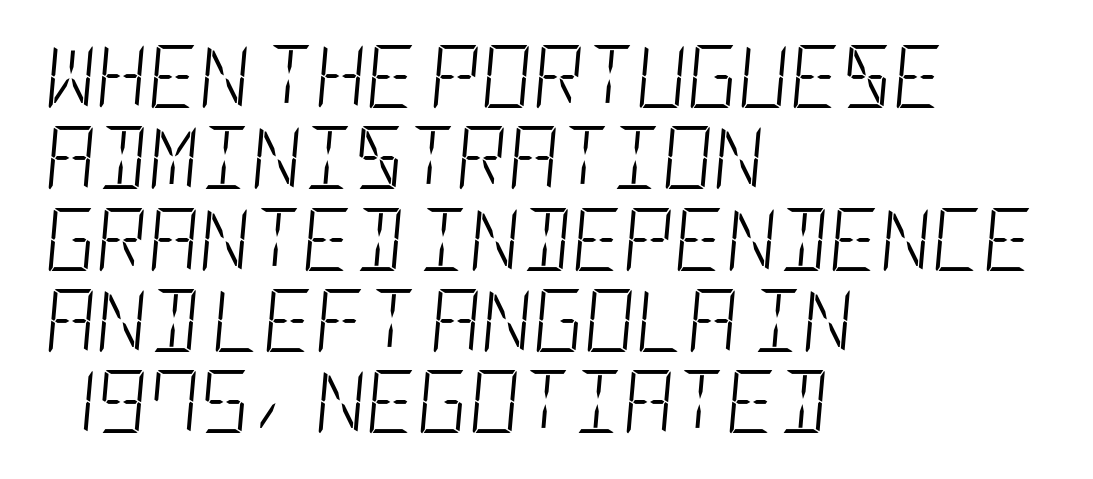
{"italic": "yes", "lean": "right", "slant_degrees": 5, "bold": "no", "weight": "light", "width": "condensed", "stroke_contrast": "low", "x_height": "large", "underline": "no", "align": "left", "line_spacing": "normal", "line_spacing_ratio": 1.29, "letter_spacing": "normal", "letter_spacing_em": 0.0, "glyph_px": 63}
